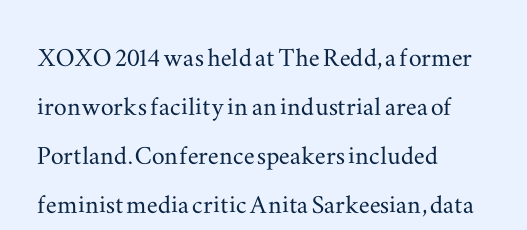
{"serif": "yes", "italic": "no", "width": "wide", "stroke_contrast": "medium", "x_height": "small", "monospaced": "no", "underline": "no", "align": "left", "line_spacing": "normal", "line_spacing_ratio": 1.53, "letter_spacing": "normal", "letter_spacing_em": 0.0, "glyph_px": 32}
